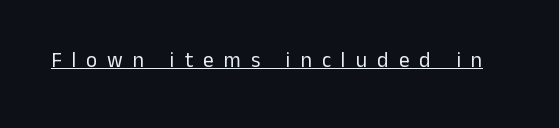
Underline: present. The lettering stays uniformly vertical, giving the passage a roman look. Someone cranked the tracking dial way up on this one. Counters stay open thanks to moderate or lighter strokes.
